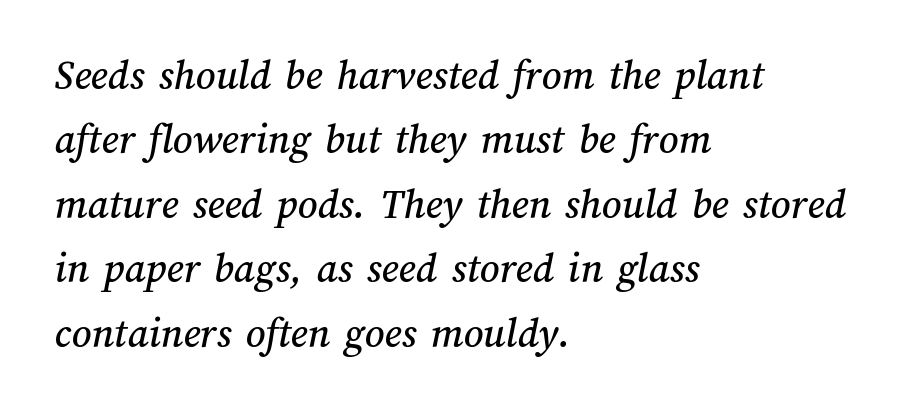
{"width": "normal", "stroke_contrast": "medium", "x_height": "medium", "monospaced": "no", "underline": "no", "align": "left", "line_spacing": "normal", "line_spacing_ratio": 1.5, "letter_spacing": "normal", "letter_spacing_em": 0.0, "glyph_px": 43}
